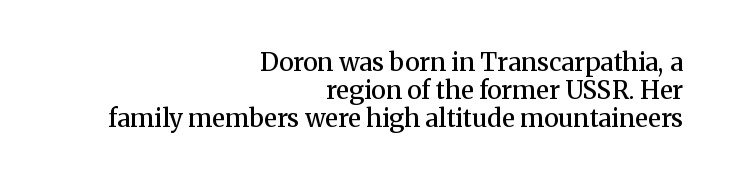
{"italic": "no", "bold": "semi", "underline": "no", "align": "right", "line_spacing": "tight", "line_spacing_ratio": 1.13, "letter_spacing": "normal", "letter_spacing_em": 0.0, "glyph_px": 25}
